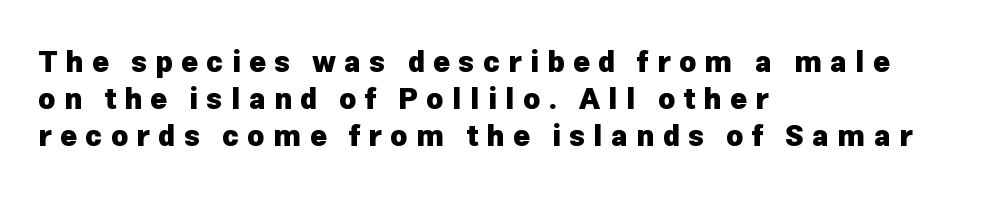
Q: Is the text bold? A: Yes.
Q: Is the text italic (slanted)? A: No, it is upright.
Q: Is the typeface a serif or a sans-serif typeface? A: Sans-serif.
Q: Is the text underlined? A: No.
Q: How is the paragraph aligned? A: Left-aligned.
Q: Is the spacing between letters normal or unusually wide? A: Unusually wide.
Q: Is the spacing between lines tight, normal or loose? A: Normal.
Q: Width (condensed, normal, or wide)? A: Normal.
Q: Stroke contrast? A: Low.
Q: x-height? A: Medium.
Q: Monospaced? A: No.
